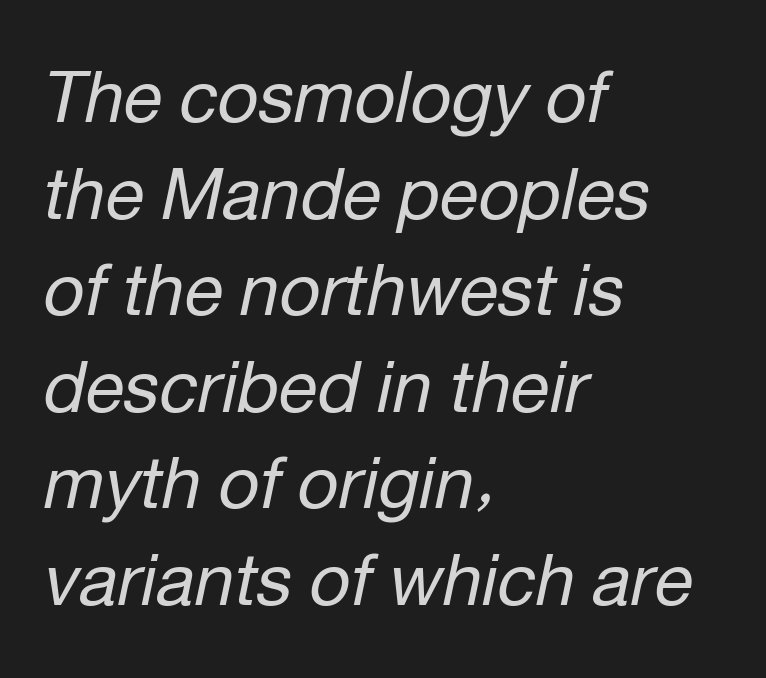
The image shows 71 px regular-weight type, italic (leaning right); set left-aligned, normal line spacing (1.36x), normal letter spacing, not underlined; low stroke contrast and a medium x-height.
